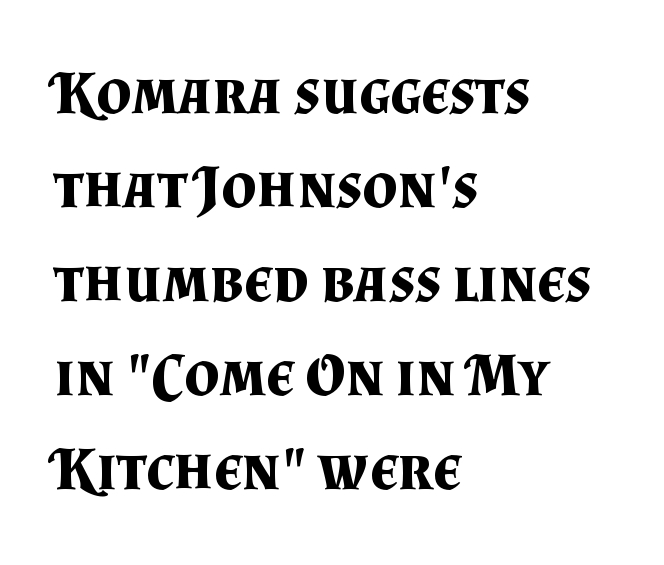
{"serif": "yes", "italic": "no", "bold": "yes", "weight": "bold", "width": "normal", "stroke_contrast": "medium", "x_height": "small", "monospaced": "no", "underline": "no", "align": "left", "line_spacing": "normal", "line_spacing_ratio": 1.54, "letter_spacing": "normal", "letter_spacing_em": 0.0, "glyph_px": 61}
